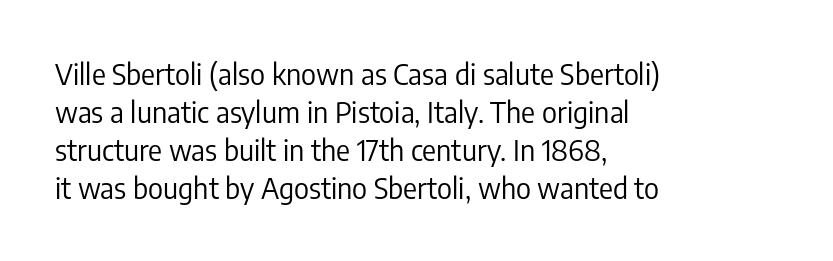
The image shows 29 px regular-weight, condensed sans-serif type, upright; set left-aligned, normal line spacing (1.31x), normal letter spacing, not underlined; low stroke contrast and a medium x-height.
